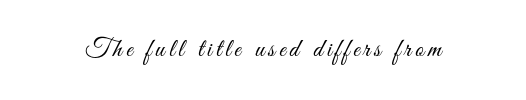
Q: Is the text bold? A: No.
Q: Is the text italic (slanted)? A: Yes.
Q: Is the text underlined? A: No.
